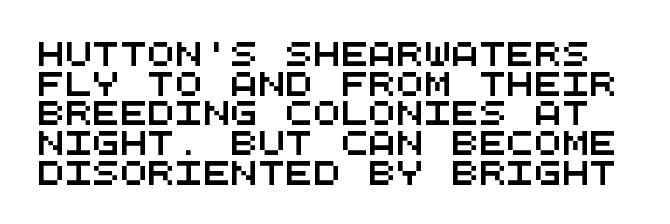
Q: Is the text underlined? A: No.
Q: Is the spacing between letters normal or unusually wide? A: Normal.
Q: Is the spacing between lines tight, normal or loose? A: Normal.
